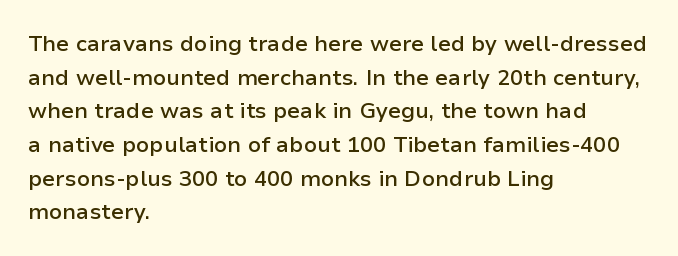
{"italic": "no", "bold": "semi", "underline": "no", "align": "left", "line_spacing": "normal", "line_spacing_ratio": 1.53, "letter_spacing": "normal", "letter_spacing_em": 0.0, "glyph_px": 22}
